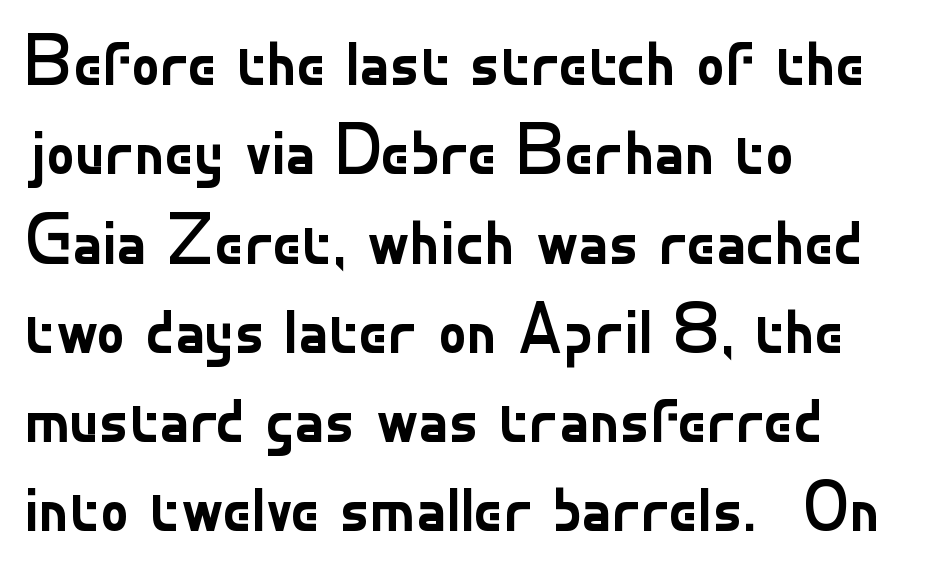
The area under the type is left untouched. Classification — sans serif. The font is comparable to plain body text, perhaps lighter. Note the varied advance widths — an 'i' is clearly narrower than an 'm'. Does extra space separate the letters? No, they use regular spacing. The type sits square on the baseline with zero lean.
